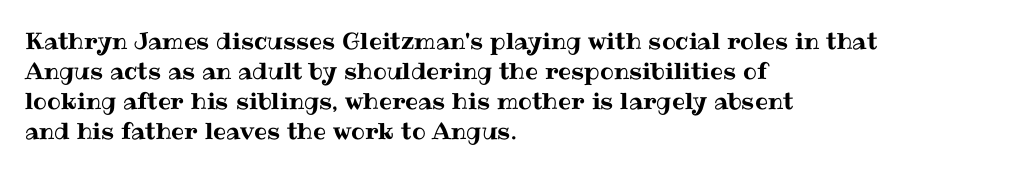
Q: Is the text italic (slanted)? A: No, it is upright.
Q: Is the text underlined? A: No.
Q: How is the paragraph aligned? A: Left-aligned.
Q: Is the spacing between letters normal or unusually wide? A: Normal.
Q: Is the spacing between lines tight, normal or loose? A: Normal.
